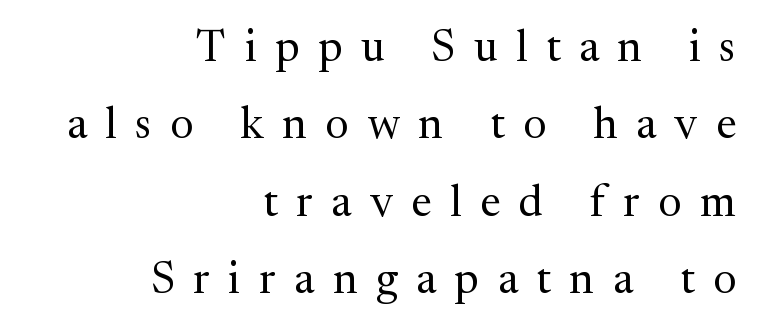
Q: Is the text bold? A: No.
Q: Is the text italic (slanted)? A: No, it is upright.
Q: Is the typeface a serif or a sans-serif typeface? A: Serif.
Q: Is the text underlined? A: No.
Q: How is the paragraph aligned? A: Right-aligned.
Q: Is the spacing between letters normal or unusually wide? A: Unusually wide.
Q: Width (condensed, normal, or wide)? A: Normal.
Q: Stroke contrast? A: Medium.
Q: x-height? A: Medium.
Q: Monospaced? A: No.
